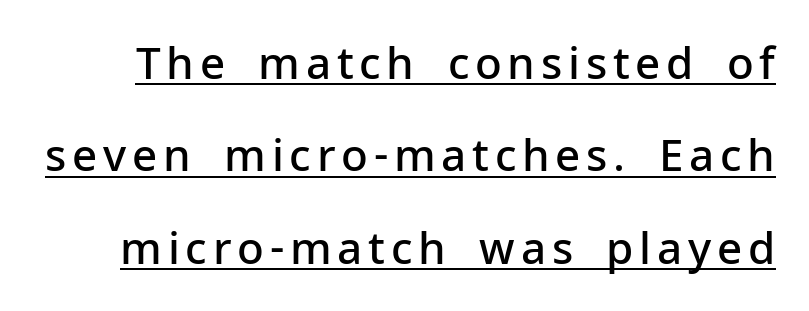
Rendered with straight, roman letterforms. Weight check: semibold — heavier than regular, not quite bold. This sample trades compactness for vertical openness between lines. Underlined type.
